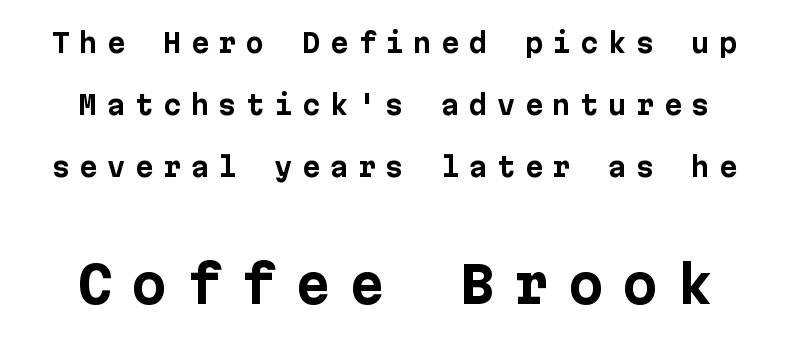
Q: Is the text bold? A: Yes.
Q: Is the text italic (slanted)? A: No, it is upright.
Q: Is the typeface a serif or a sans-serif typeface? A: Sans-serif.
Q: Is the text underlined? A: No.
Q: Is the spacing between letters normal or unusually wide? A: Unusually wide.
Q: Is the spacing between lines tight, normal or loose? A: Loose.
Q: Which block of text is set in a larger size, the first (top) or the second (bottom)? A: The second (bottom) one.
Q: Width (condensed, normal, or wide)? A: Normal.
Q: Stroke contrast? A: Low.
Q: x-height? A: Medium.
